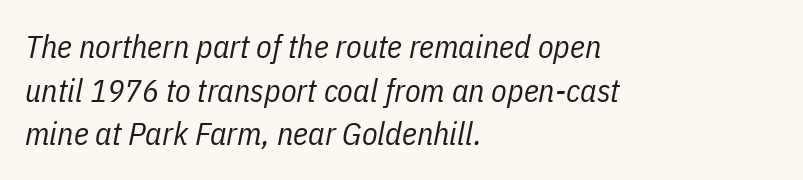
Slanted lettering throughout. If you measured baseline to baseline, you'd find a middling distance. The rendering anchors every line to the left-hand side. Beneath every word, the page is bare. What stands out about the letter spacing? Nothing — it is the standard amount. No letter is thick-stroked: the sample isn't bold.
